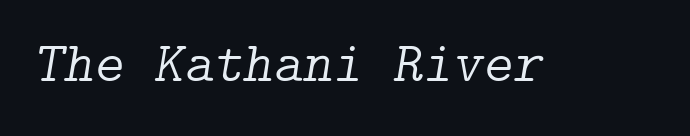
{"serif": "yes", "italic": "yes", "lean": "right", "slant_degrees": 9, "bold": "no", "weight": "light", "width": "normal", "stroke_contrast": "low", "x_height": "medium", "underline": "no", "letter_spacing": "normal", "letter_spacing_em": 0.0, "glyph_px": 57}
